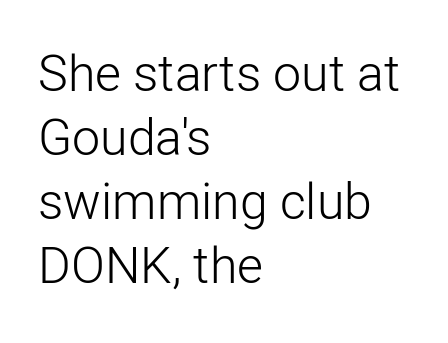
The image shows 50 px light sans-serif type, upright; set left-aligned, normal line spacing (1.28x), normal letter spacing, not underlined; low stroke contrast and a medium x-height.
